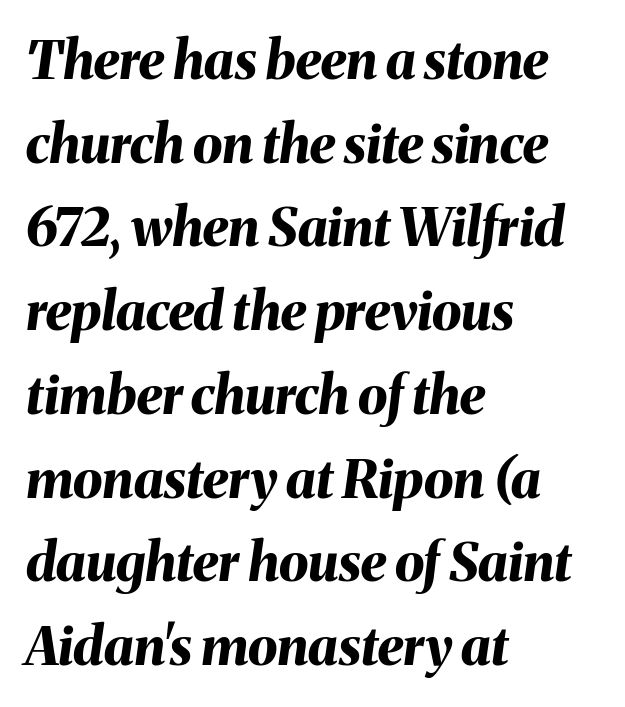
{"italic": "yes", "lean": "right", "slant_degrees": 8, "bold": "yes", "weight": "bold", "width": "normal", "stroke_contrast": "medium", "x_height": "medium", "monospaced": "no", "underline": "no", "align": "left", "line_spacing": "normal", "line_spacing_ratio": 1.58, "letter_spacing": "normal", "letter_spacing_em": 0.0, "glyph_px": 53}
